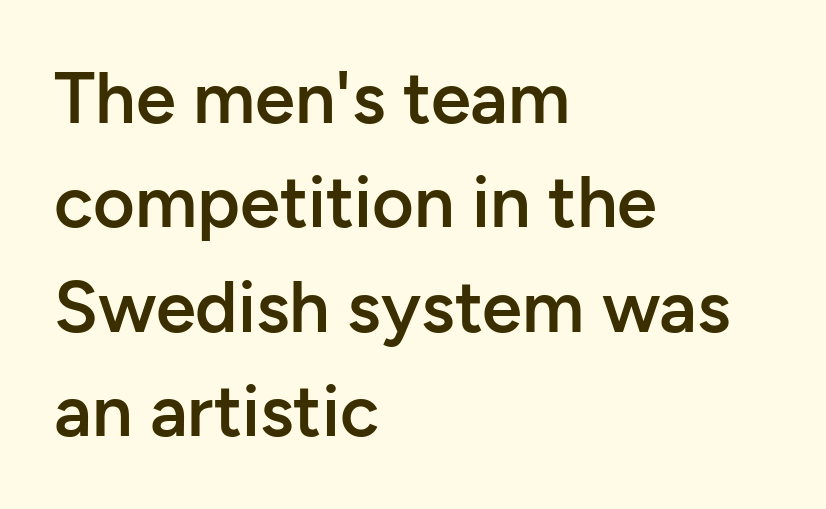
{"serif": "no", "italic": "no", "bold": "semi", "weight": "semibold", "width": "normal", "stroke_contrast": "low", "x_height": "medium", "monospaced": "no", "underline": "no", "align": "left", "line_spacing": "normal", "line_spacing_ratio": 1.45, "letter_spacing": "normal", "letter_spacing_em": 0.0, "glyph_px": 72}
